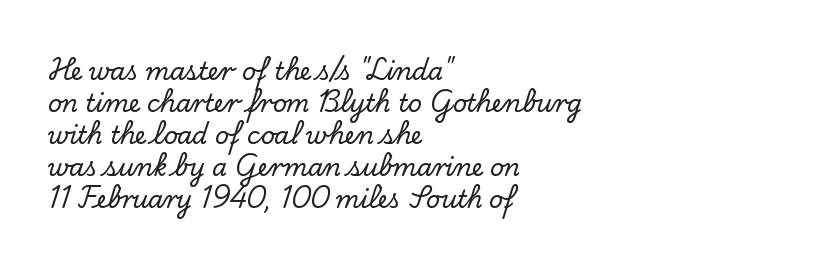
{"underline": "no", "align": "left", "line_spacing": "normal", "line_spacing_ratio": 1.33, "letter_spacing": "normal", "letter_spacing_em": 0.0, "glyph_px": 24}
